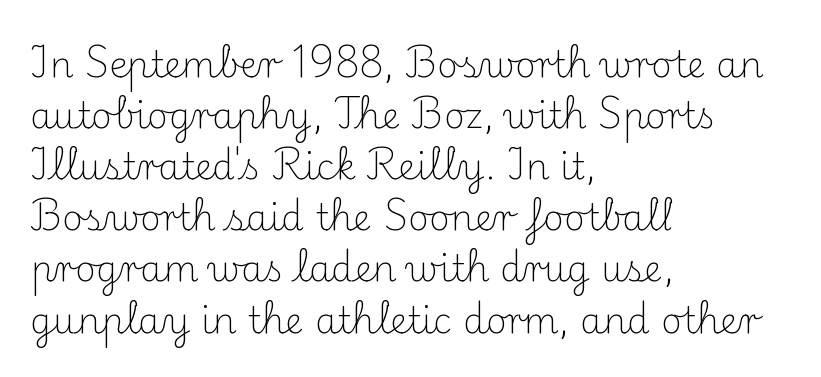
The image shows 36 px light serif type, upright; set left-aligned, normal line spacing (1.42x), normal letter spacing, not underlined; medium stroke contrast and a small x-height.
